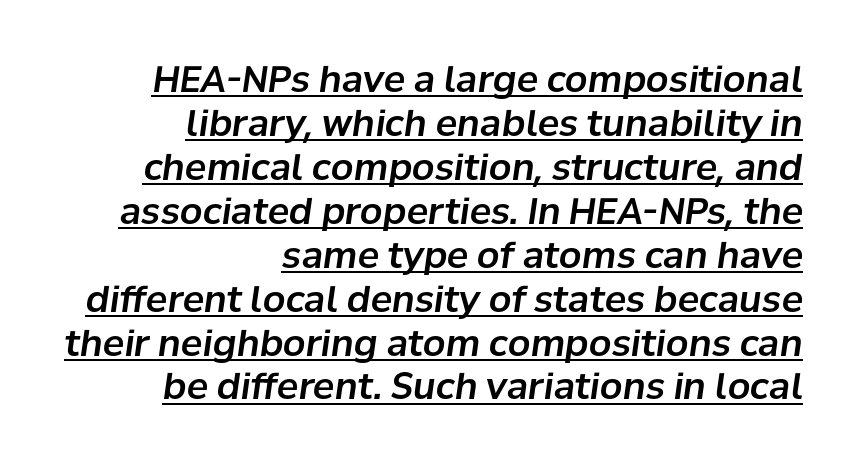
These lines were composed using italics. One-word summary of the alignment: right. Is this a fixed-width face? No — the glyphs have proportional, varying widths. Caption: lettering with a line underneath. Compared with typical body copy, the letter spacing here is the same.
